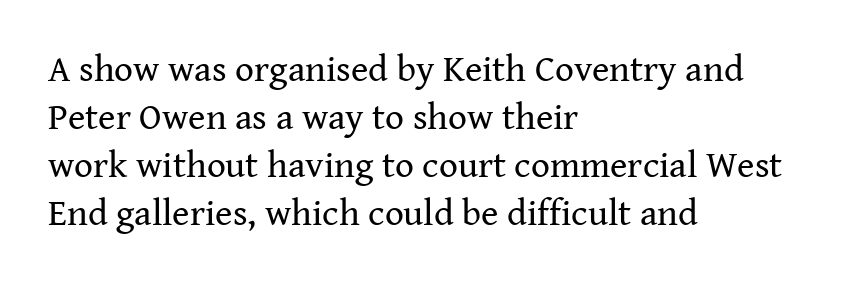
Line beginnings align vertically; line endings do not. Beneath every word, the page is bare. Evenly set lines give the paragraph a standard silhouette. Stems and bowls with no extra thickness — not bold.
